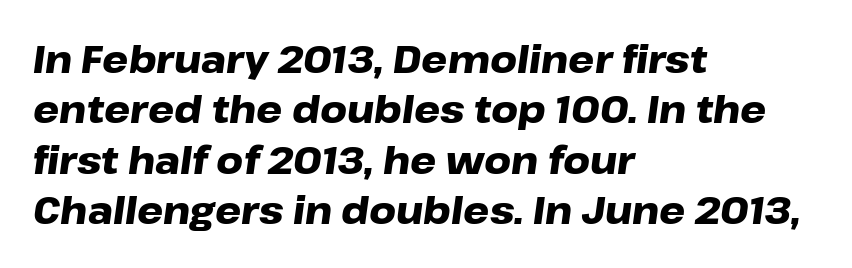
{"italic": "yes", "lean": "right", "slant_degrees": 8, "bold": "yes", "weight": "heavy", "width": "wide", "stroke_contrast": "low", "x_height": "medium", "monospaced": "no", "underline": "no", "align": "left", "line_spacing": "normal", "line_spacing_ratio": 1.36, "letter_spacing": "normal", "letter_spacing_em": 0.0, "glyph_px": 37}
